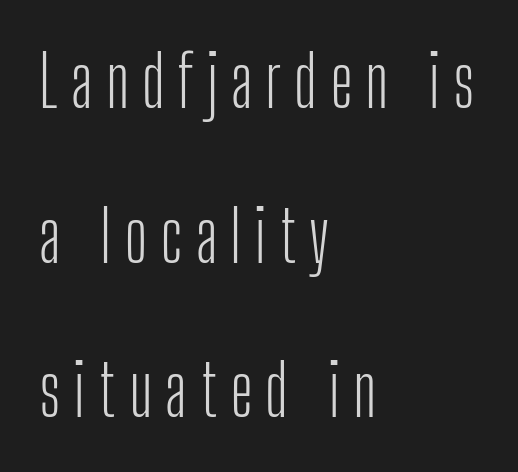
The image shows 70 px light, condensed sans-serif type, upright; set left-aligned, loose line spacing (2.21x), not underlined; low stroke contrast and a medium x-height.
